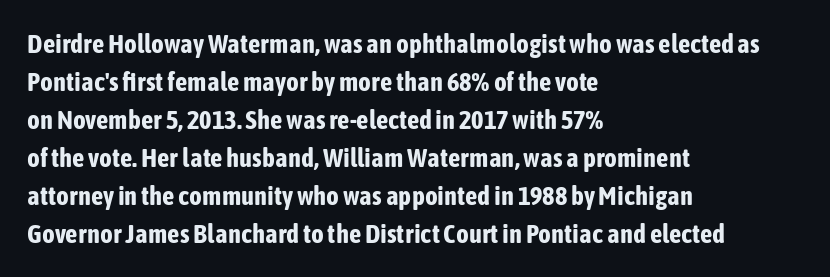
{"italic": "no", "bold": "yes", "underline": "no", "align": "left", "line_spacing": "normal", "line_spacing_ratio": 1.41, "letter_spacing": "normal", "letter_spacing_em": 0.0, "glyph_px": 27}
